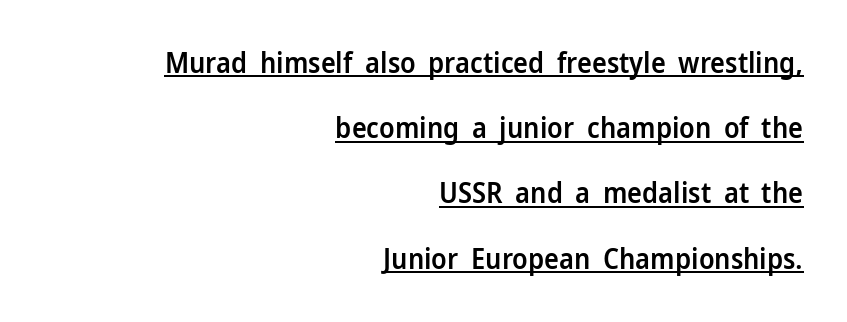
Look at the bottom of the vertical strokes: they stop flat, with no serifs. Vertically, the passage feels expansive, rows floating well apart. The typesetter chose a ragged-left arrangement here. Designer's note — italics off, roman on.
